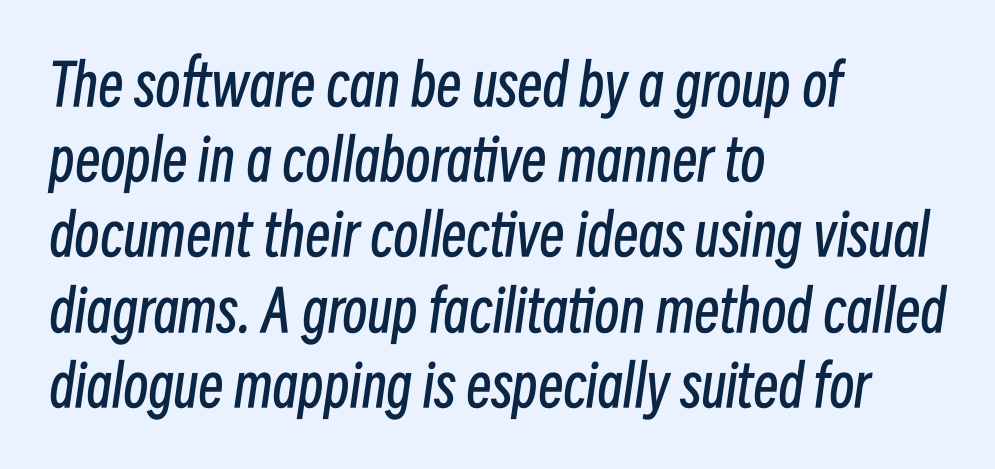
The image shows 57 px regular-weight, condensed type, italic (leaning right); set left-aligned, normal line spacing (1.32x), normal letter spacing, not underlined; low stroke contrast and a medium x-height.
